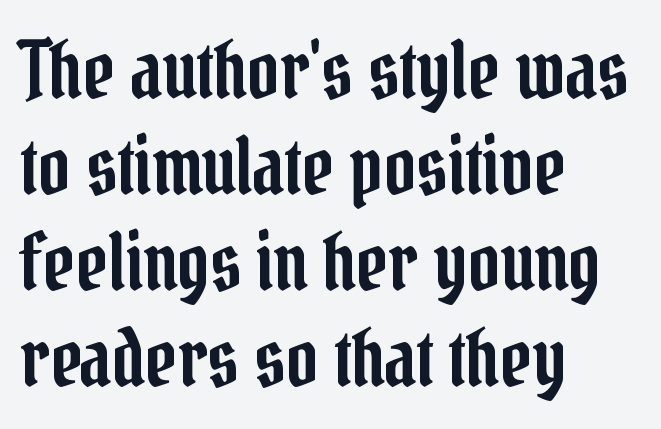
Q: Is the text italic (slanted)? A: No, it is upright.
Q: Is the typeface a serif or a sans-serif typeface? A: Serif.
Q: Is the text underlined? A: No.
Q: How is the paragraph aligned? A: Left-aligned.
Q: Is the spacing between letters normal or unusually wide? A: Normal.
Q: Width (condensed, normal, or wide)? A: Condensed.
Q: Stroke contrast? A: Low.
Q: x-height? A: Medium.
Q: Monospaced? A: No.
